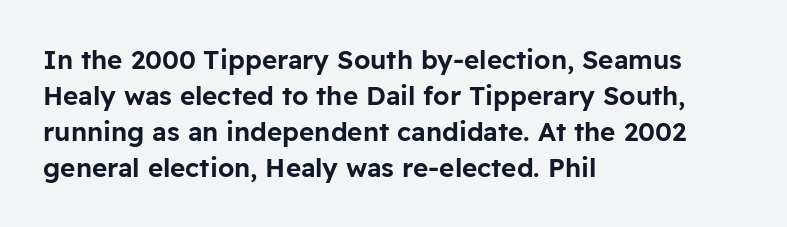
Q: Is the text italic (slanted)? A: No, it is upright.
Q: Is the text underlined? A: No.
Q: How is the paragraph aligned? A: Left-aligned.
Q: Is the spacing between letters normal or unusually wide? A: Normal.
Q: Is the spacing between lines tight, normal or loose? A: Normal.
